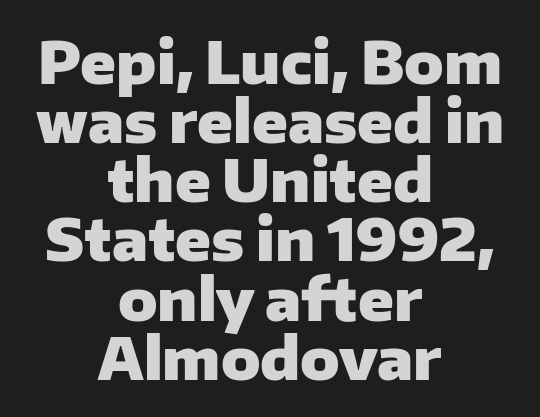
Q: Is the text bold? A: Yes.
Q: Is the text italic (slanted)? A: No, it is upright.
Q: Is the typeface a serif or a sans-serif typeface? A: Sans-serif.
Q: Is the text underlined? A: No.
Q: How is the paragraph aligned? A: Centered.
Q: Is the spacing between letters normal or unusually wide? A: Normal.
Q: Is the spacing between lines tight, normal or loose? A: Tight.
Q: Width (condensed, normal, or wide)? A: Normal.
Q: Stroke contrast? A: Low.
Q: x-height? A: Medium.
Q: Monospaced? A: No.
